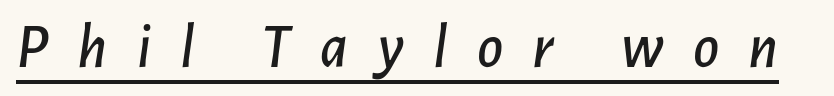
The image shows 63 px text type, italic (leaning right); set unusually wide letter spacing (+0.46 em), underlined; low stroke contrast and a medium x-height.
